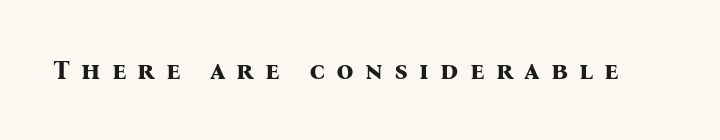
Style check: upright. The sample has been set heavy, in full bold. You could only call the tracking loose — the letters float apart. Only glyphs here, with clear space below each row.
